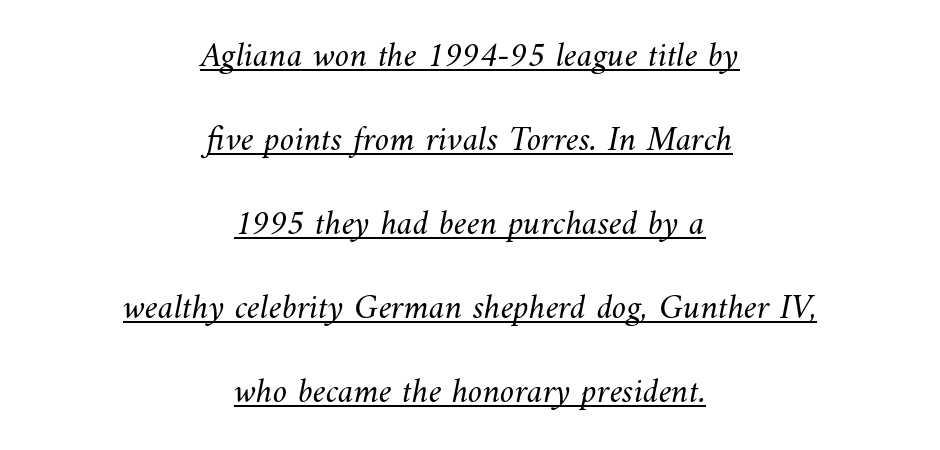
No extra tracking has been applied to these lines. Think of a printed novel: that variable character pitch is what you see here. No heavy texture on the line: the type isn't bold. In CSS terms this would be text-align: center.
